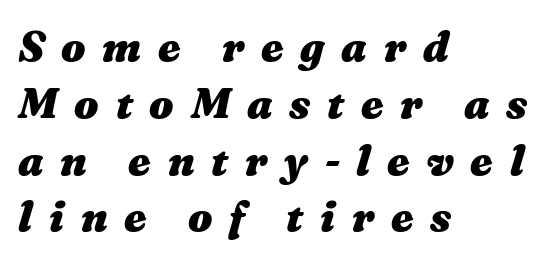
{"italic": "yes", "lean": "right", "slant_degrees": 16, "bold": "yes", "weight": "heavy", "width": "normal", "stroke_contrast": "medium", "x_height": "medium", "monospaced": "no", "underline": "no", "align": "left", "line_spacing": "normal", "line_spacing_ratio": 1.32, "letter_spacing": "wide", "letter_spacing_em": 0.39, "glyph_px": 43}
